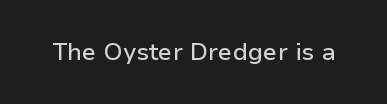
{"italic": "no", "underline": "no", "letter_spacing": "normal", "letter_spacing_em": 0.0, "glyph_px": 24}
